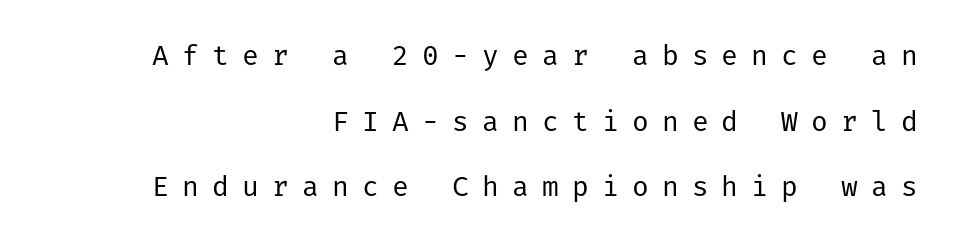
The image shows 28 px regular-weight sans-serif type, upright; set right-aligned, loose line spacing (2.34x), unusually wide letter spacing (+0.47 em), not underlined; low stroke contrast and a medium x-height.
